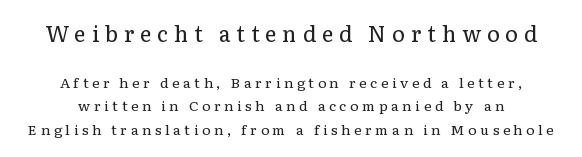
When letters stand straight like this, we call the style roman or upright. Neither beginnings nor endings align; midpoints do. Descenders are the only things crossing below the line. There is plenty of visible air inserted between adjacent glyphs. Size contrast runs from large at the top to small at the bottom.
